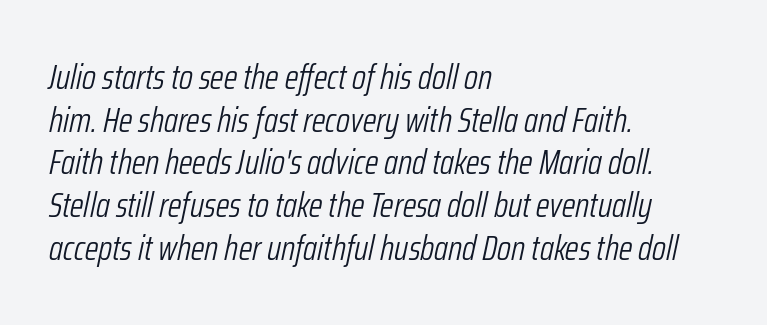
Q: Is the text bold? A: No.
Q: Is the text italic (slanted)? A: Yes, it leans right by about 12 degrees.
Q: Is the text underlined? A: No.
Q: How is the paragraph aligned? A: Left-aligned.
Q: Is the spacing between letters normal or unusually wide? A: Normal.
Q: Width (condensed, normal, or wide)? A: Condensed.
Q: Stroke contrast? A: Low.
Q: x-height? A: Medium.
Q: Monospaced? A: No.
